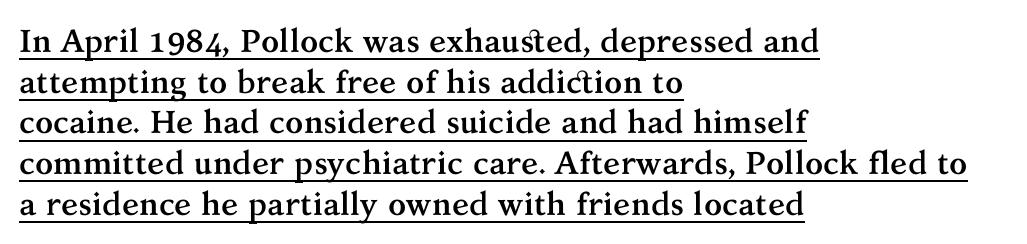
{"serif": "yes", "italic": "no", "bold": "yes", "weight": "semibold", "width": "normal", "stroke_contrast": "medium", "x_height": "medium", "monospaced": "no", "underline": "yes", "align": "left", "line_spacing": "normal", "line_spacing_ratio": 1.27, "letter_spacing": "normal", "letter_spacing_em": 0.0, "glyph_px": 32}
